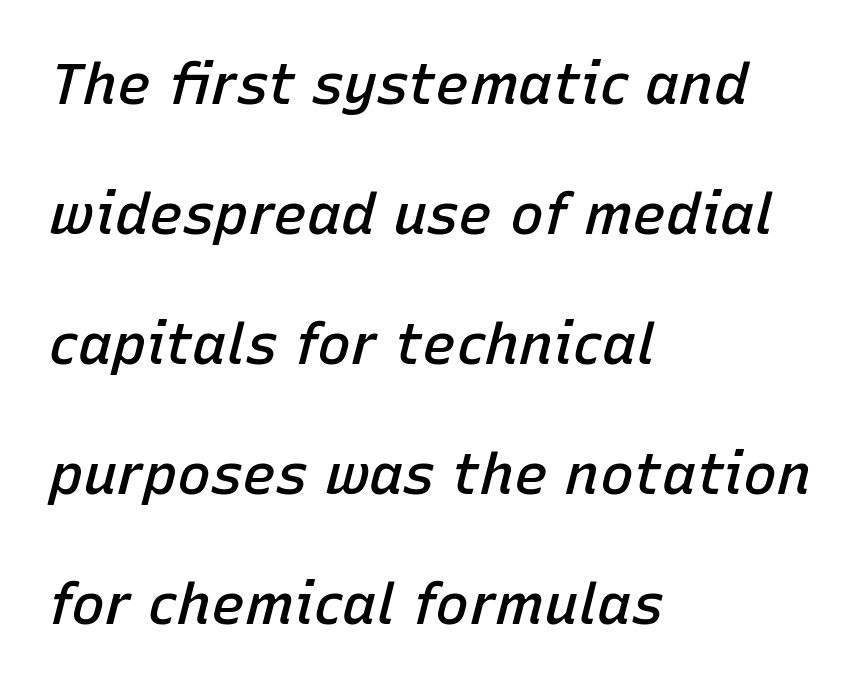
{"italic": "yes", "lean": "right", "slant_degrees": 15, "bold": "semi", "weight": "semibold", "width": "normal", "stroke_contrast": "low", "x_height": "medium", "monospaced": "no", "underline": "no", "align": "left", "line_spacing": "loose", "line_spacing_ratio": 2.28, "letter_spacing": "normal", "letter_spacing_em": 0.0, "glyph_px": 57}
